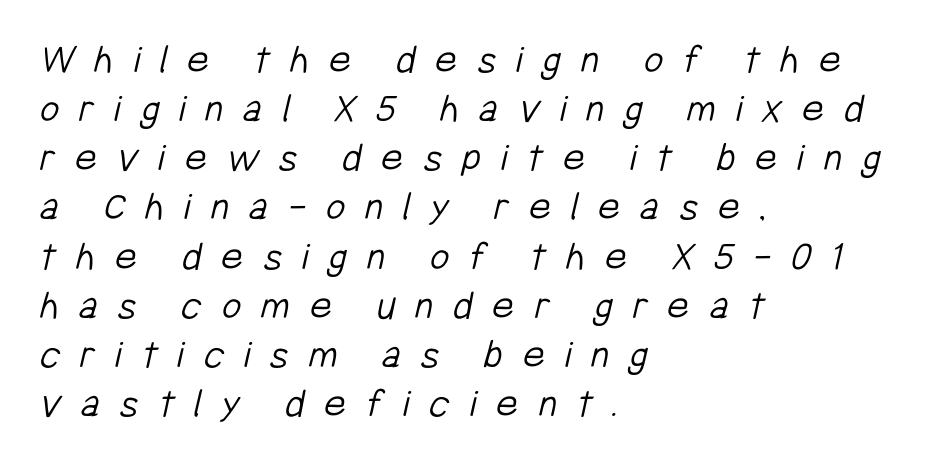
The image shows 42 px light, condensed sans-serif type; set left-aligned, line spacing 1.17x, unusually wide letter spacing (+0.47 em), not underlined; low stroke contrast and a medium x-height.
